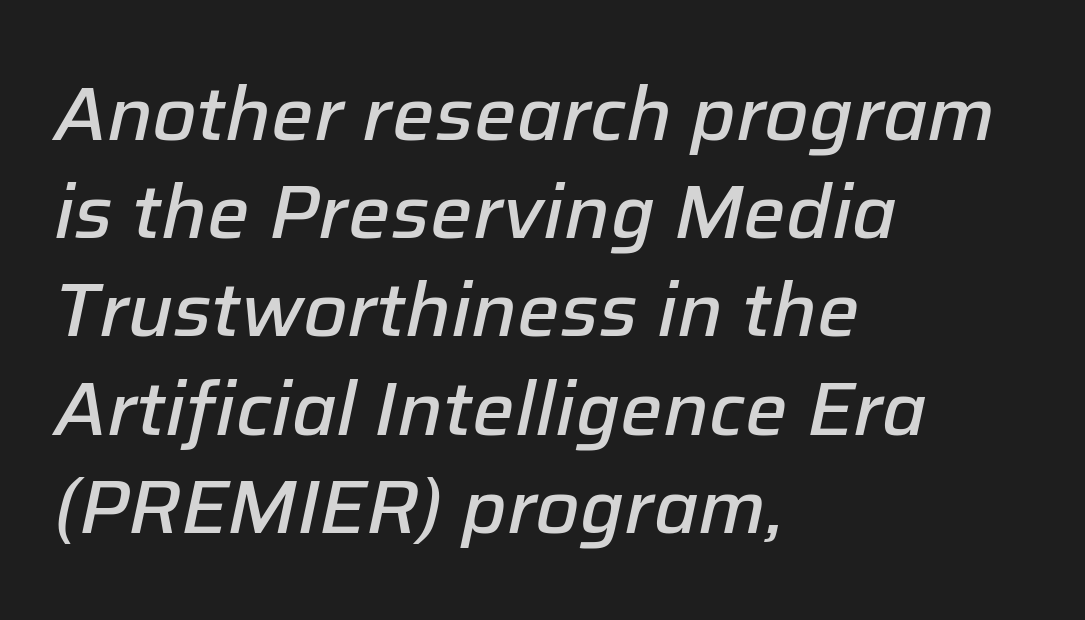
The image shows 75 px semibold type, italic (leaning right); set left-aligned, normal line spacing (1.31x), normal letter spacing, not underlined; low stroke contrast and a medium x-height.
